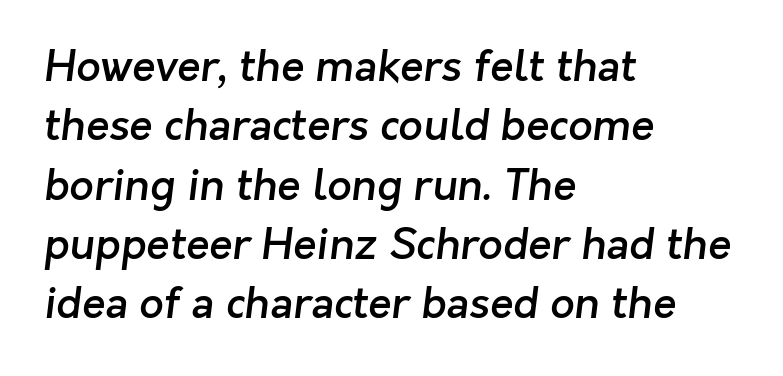
The image shows 43 px semibold sans-serif type; set left-aligned, normal line spacing (1.38x), normal letter spacing, not underlined; low stroke contrast and a medium x-height.
